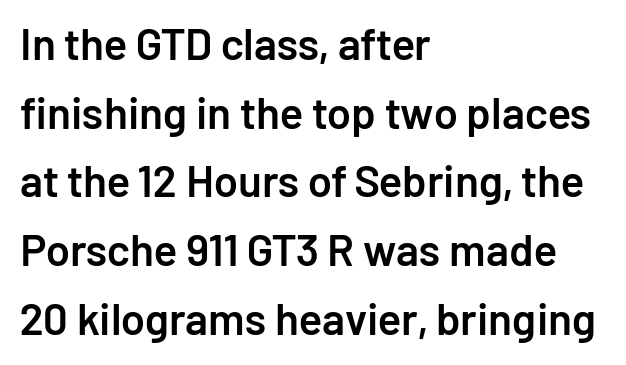
The image shows 44 px semibold sans-serif type, upright; set left-aligned, normal line spacing (1.56x), normal letter spacing, not underlined; low stroke contrast and a medium x-height.
